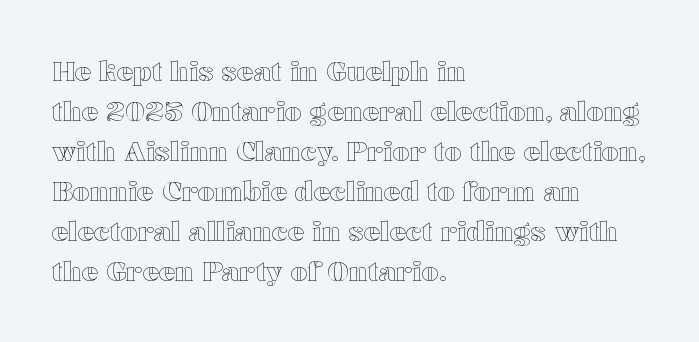
Regular leading. The zone under the glyphs is completely vacant. Italic? Not at all — the glyphs are vertical. A typesetter would call this zero additional tracking. Leftover space on each line is placed entirely after the last word.
